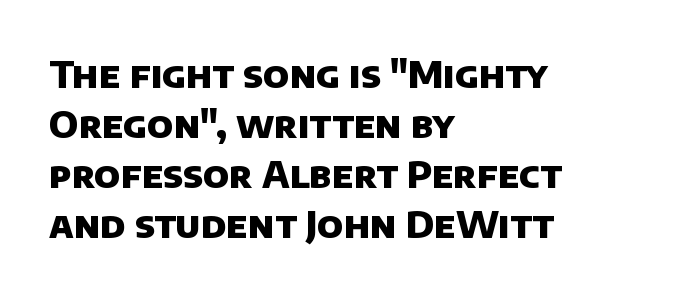
{"serif": "no", "bold": "yes", "weight": "heavy", "width": "normal", "stroke_contrast": "low", "x_height": "large", "monospaced": "no", "underline": "no", "align": "left", "line_spacing": "normal", "line_spacing_ratio": 1.35, "letter_spacing": "normal", "letter_spacing_em": 0.0, "glyph_px": 37}
